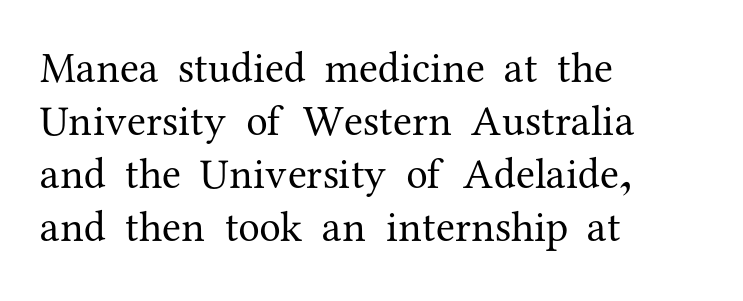
{"serif": "yes", "italic": "no", "bold": "no", "weight": "regular", "width": "normal", "stroke_contrast": "medium", "x_height": "medium", "monospaced": "no", "underline": "no", "align": "left", "line_spacing_ratio": 1.23, "letter_spacing": "normal", "letter_spacing_em": 0.0, "glyph_px": 43}
